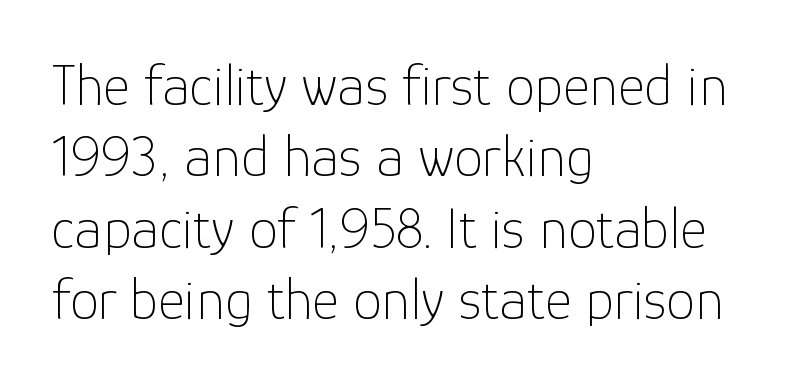
{"serif": "no", "italic": "no", "bold": "no", "weight": "thin", "width": "normal", "stroke_contrast": "low", "x_height": "medium", "monospaced": "no", "underline": "no", "align": "left", "line_spacing_ratio": 1.23, "letter_spacing": "normal", "letter_spacing_em": 0.0, "glyph_px": 58}
